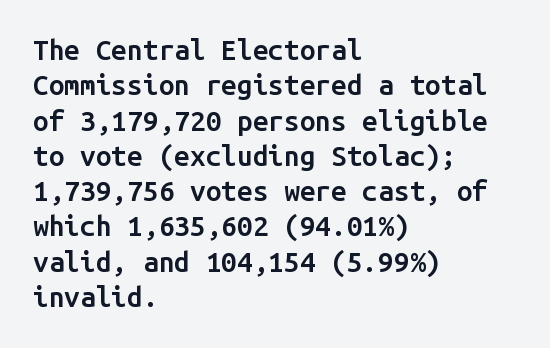
These lines keep a tight, regular rhythm from letter to letter. Students, this is semibold: more ink than regular, less than bold. A bare baseline throughout the passage. Each letter, wide or thin by design, is forced into the same width here.
